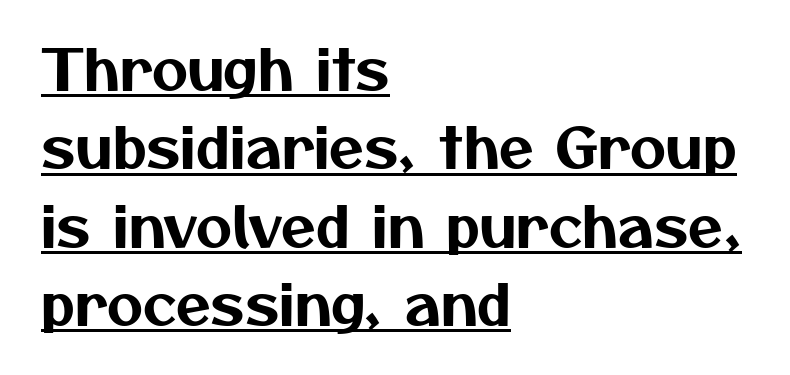
Q: Is the typeface a serif or a sans-serif typeface? A: Sans-serif.
Q: Is the text underlined? A: Yes.
Q: How is the paragraph aligned? A: Left-aligned.
Q: Is the spacing between letters normal or unusually wide? A: Normal.
Q: Is the spacing between lines tight, normal or loose? A: Normal.
Q: Width (condensed, normal, or wide)? A: Normal.
Q: Stroke contrast? A: Medium.
Q: x-height? A: Medium.
Q: Monospaced? A: No.
